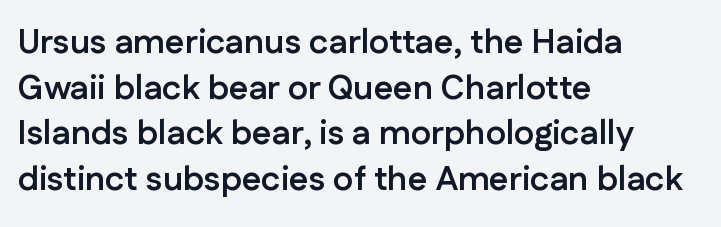
Is this a sans? Yes — the strokes have no serifs. Short and long lines alike share a common starting point at left. Line spacing here is normal. Decoration check: the copy has no underline.
